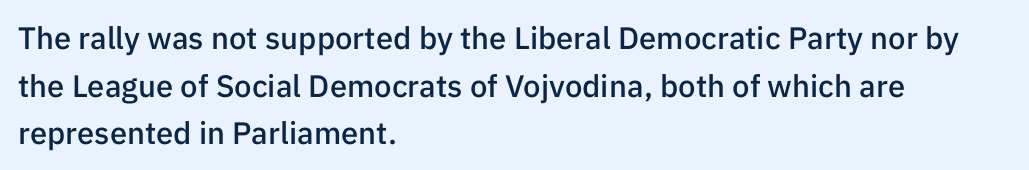
{"serif": "no", "italic": "no", "bold": "semi", "weight": "semibold", "width": "normal", "stroke_contrast": "low", "x_height": "medium", "monospaced": "no", "underline": "no", "align": "left", "line_spacing": "normal", "line_spacing_ratio": 1.54, "letter_spacing": "normal", "letter_spacing_em": 0.0, "glyph_px": 31}
